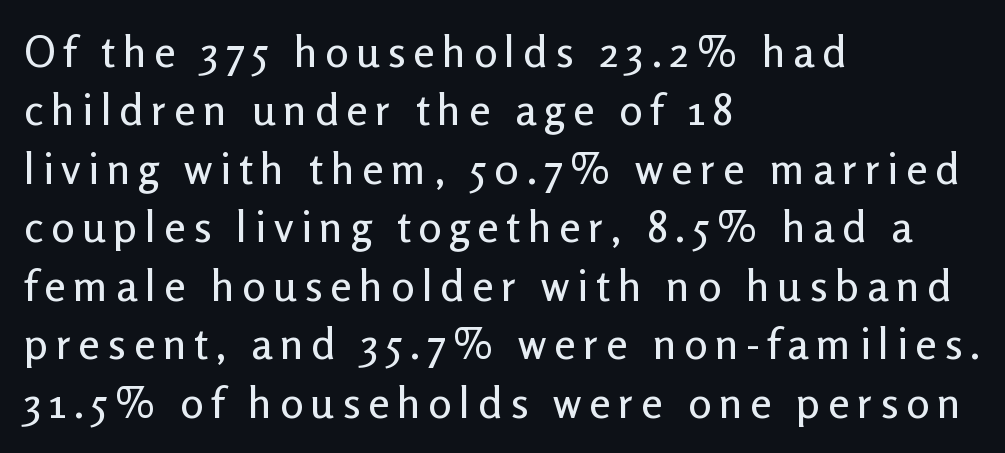
Q: Is the text italic (slanted)? A: No, it is upright.
Q: Is the typeface a serif or a sans-serif typeface? A: Sans-serif.
Q: Is the text underlined? A: No.
Q: How is the paragraph aligned? A: Left-aligned.
Q: Is the spacing between lines tight, normal or loose? A: Normal.
Q: Width (condensed, normal, or wide)? A: Normal.
Q: Stroke contrast? A: Low.
Q: x-height? A: Medium.
Q: Monospaced? A: No.
